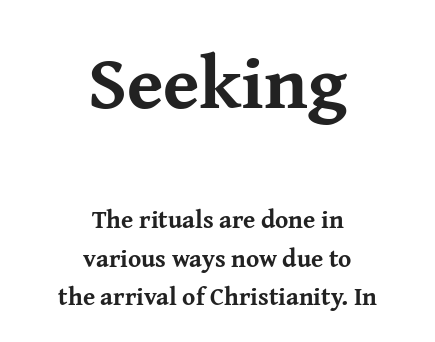
A roman cut, with each character standing at attention. Rows of type keep a routine distance in the vertical direction. These words are printed bold, with thick strokes throughout. Classification — serif. The paragraph shown floats in the horizontal middle. Just letters on the line, the space beneath them empty.
